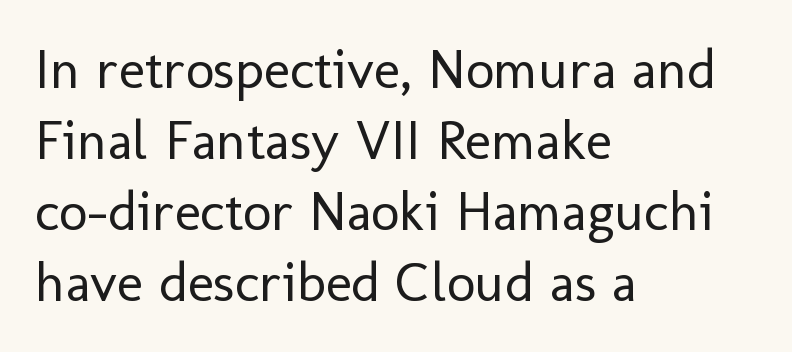
There is no visible air inserted between adjacent glyphs. Each letter keeps its own natural width here, so spacing adapts to shape. Summary of weight: not heavy and not bold. The space directly below the letters is spotless. Designer's note — italics off, roman on.
